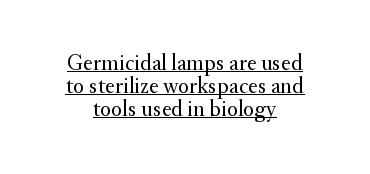
The passage is arranged like a title page — every line centered. These glyphs show unthickened strokes, regular width or finer. Every stem runs plumb, perpendicular to the baseline. Look at the tracking — it's just the regular setting, nothing added. Line spacing here is tight. The rendering uses the underline text-decoration.
